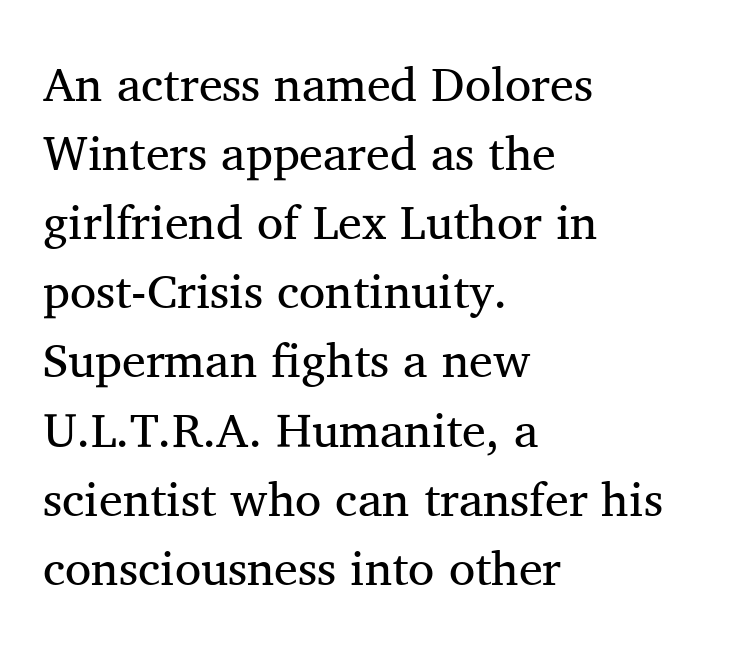
{"serif": "yes", "italic": "no", "bold": "no", "weight": "regular", "width": "normal", "stroke_contrast": "medium", "x_height": "medium", "monospaced": "no", "underline": "no", "align": "left", "line_spacing": "normal", "line_spacing_ratio": 1.44, "letter_spacing": "normal", "letter_spacing_em": 0.0, "glyph_px": 48}
